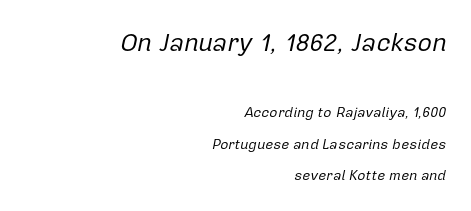
The image shows 25 px text type, italic (leaning right); set right-aligned, loose line spacing (2.27x), normal letter spacing, not underlined; the first (top) block is 1.79x larger.
